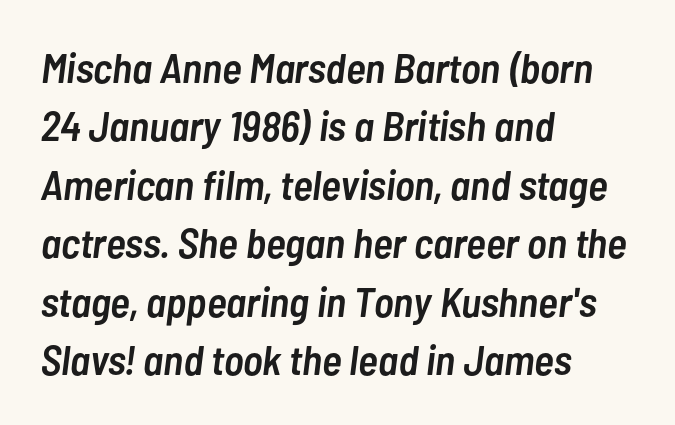
The image shows 42 px semibold, condensed type, italic (leaning right); set left-aligned, normal line spacing (1.39x), normal letter spacing, not underlined; low stroke contrast and a medium x-height.
